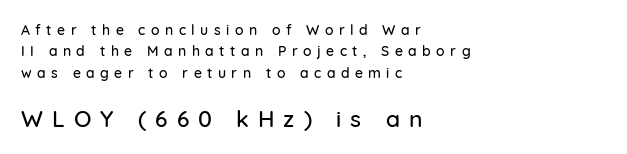
Q: Is the text italic (slanted)? A: No, it is upright.
Q: Is the text underlined? A: No.
Q: How is the paragraph aligned? A: Left-aligned.
Q: Is the spacing between letters normal or unusually wide? A: Unusually wide.
Q: Is the spacing between lines tight, normal or loose? A: Normal.
Q: Which block of text is set in a larger size, the first (top) or the second (bottom)? A: The second (bottom) one.
